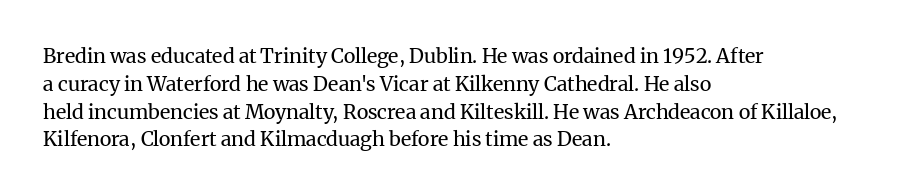
The image shows 20 px text type, upright; set left-aligned, normal line spacing (1.39x), normal letter spacing, not underlined.
